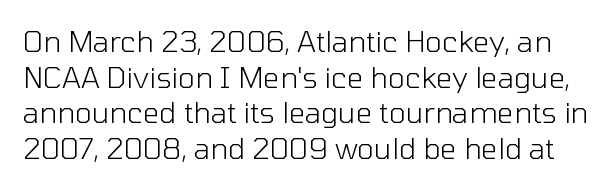
The image shows 29 px light sans-serif type, upright; set line spacing 1.23x, normal letter spacing, not underlined; low stroke contrast and a medium x-height.
